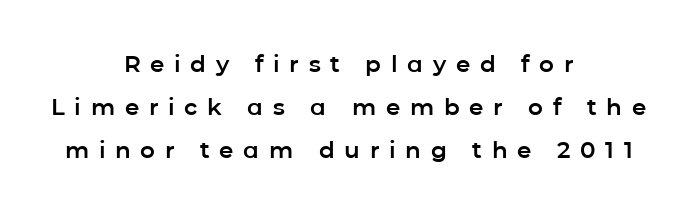
Q: Is the text italic (slanted)? A: No, it is upright.
Q: Is the text underlined? A: No.
Q: How is the paragraph aligned? A: Centered.
Q: Is the spacing between letters normal or unusually wide? A: Unusually wide.
